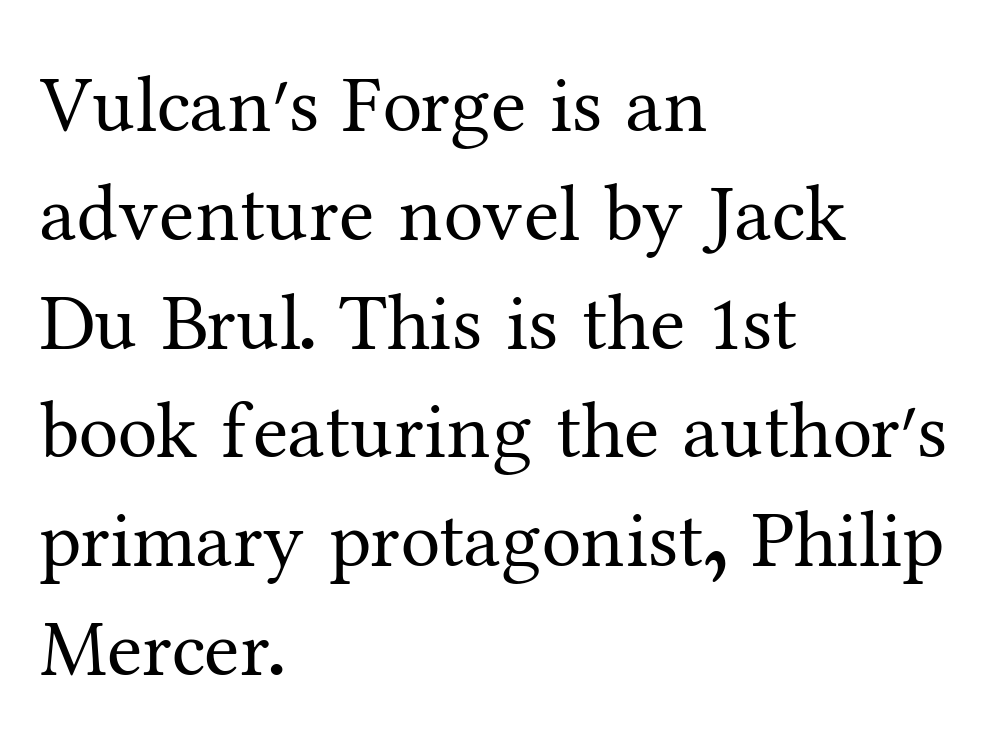
Do the characters align in a grid? No, the font is proportional. Caption: face not bold, strokes unweighted. The strip under each line holds only bare page. Line starts are locked; line ends wander. Examine the stroke ends and you'll spot serifs.
